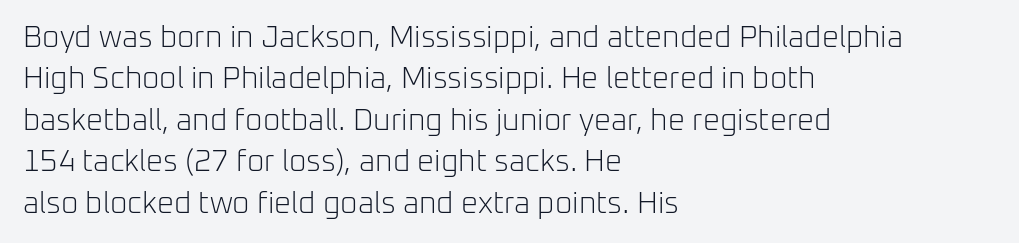
Q: Is the text bold? A: No.
Q: Is the text italic (slanted)? A: No, it is upright.
Q: Is the typeface a serif or a sans-serif typeface? A: Sans-serif.
Q: Is the text underlined? A: No.
Q: How is the paragraph aligned? A: Left-aligned.
Q: Is the spacing between letters normal or unusually wide? A: Normal.
Q: Is the spacing between lines tight, normal or loose? A: Normal.
Q: Width (condensed, normal, or wide)? A: Normal.
Q: Stroke contrast? A: Low.
Q: x-height? A: Medium.
Q: Monospaced? A: No.
